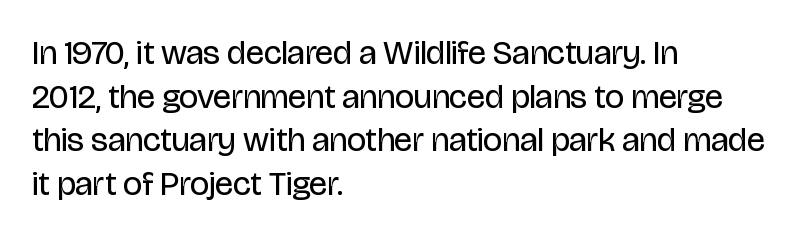
The image shows 34 px regular-weight, condensed sans-serif type, upright; set left-aligned, normal line spacing (1.28x), normal letter spacing, not underlined; low stroke contrast and a large x-height.
